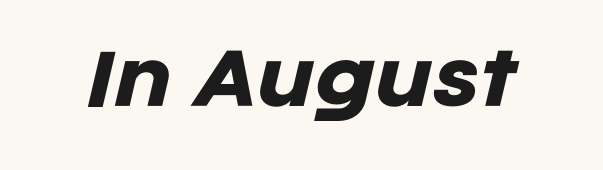
{"italic": "yes", "lean": "right", "slant_degrees": 12, "bold": "yes", "weight": "heavy", "width": "normal", "stroke_contrast": "low", "x_height": "large", "monospaced": "no", "underline": "no", "letter_spacing": "normal", "letter_spacing_em": 0.0, "glyph_px": 69}
